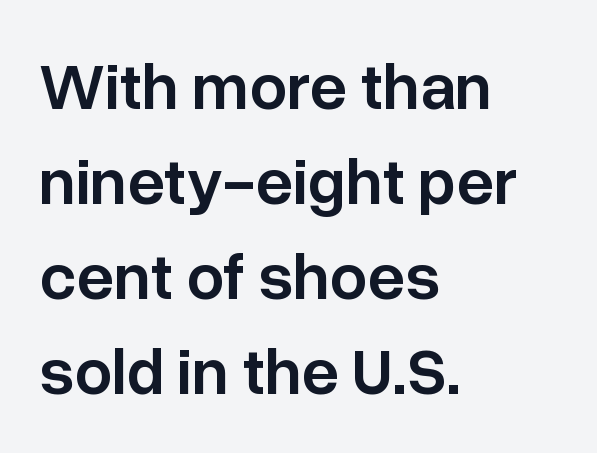
The image shows 66 px semibold sans-serif type, upright; set left-aligned, normal line spacing (1.44x), normal letter spacing, not underlined; low stroke contrast and a medium x-height.
